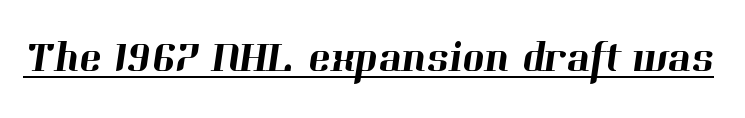
Nobody touched the tracking dial on this one. Here the designer chose a conventional face with non-uniform glyph widths. You can see a thin bar hugging the bottom of the glyphs. The face used here is seriffed, in the tradition of book romans.
